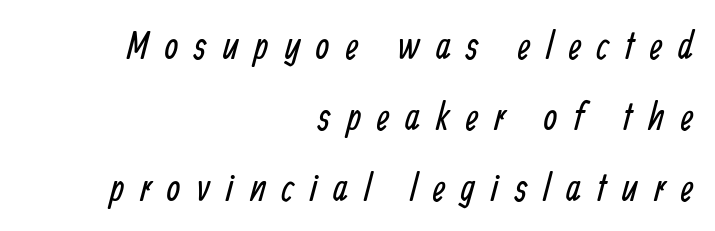
The image shows 39 px regular-weight, condensed sans-serif type; set right-aligned, line spacing 1.82x, unusually wide letter spacing (+0.41 em), not underlined; low stroke contrast and a medium x-height.
